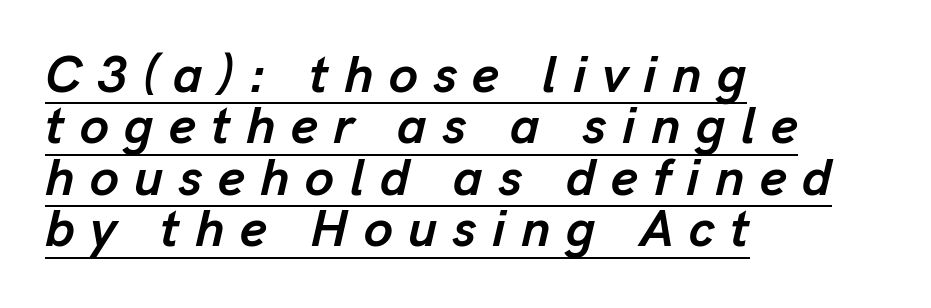
{"italic": "yes", "lean": "right", "slant_degrees": 13, "bold": "yes", "weight": "semibold", "width": "normal", "stroke_contrast": "low", "x_height": "medium", "monospaced": "no", "underline": "yes", "align": "left", "line_spacing": "tight", "line_spacing_ratio": 0.99, "letter_spacing": "wide", "letter_spacing_em": 0.3, "glyph_px": 52}
